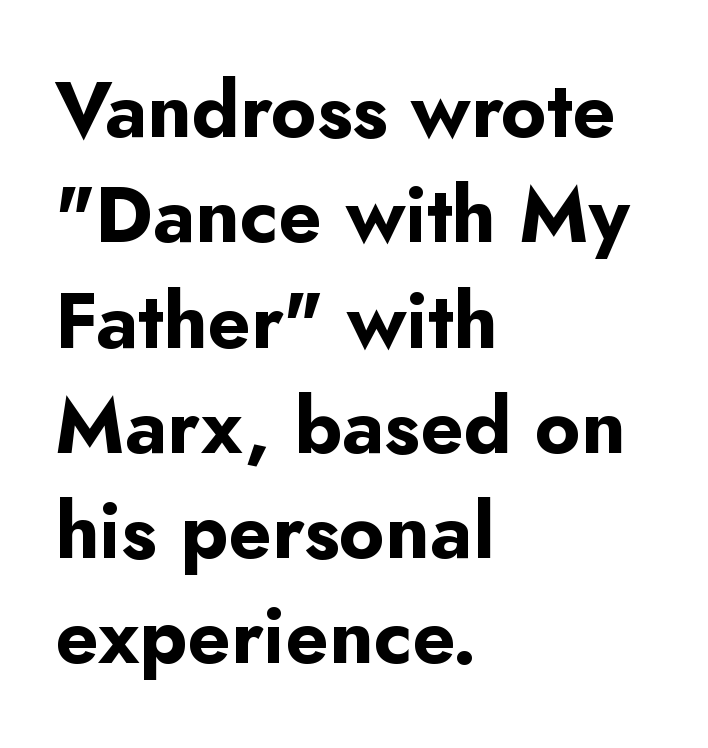
{"serif": "no", "italic": "no", "bold": "yes", "weight": "bold", "width": "normal", "stroke_contrast": "low", "x_height": "small", "monospaced": "no", "underline": "no", "align": "left", "line_spacing": "normal", "line_spacing_ratio": 1.35, "letter_spacing": "normal", "letter_spacing_em": 0.0, "glyph_px": 78}
